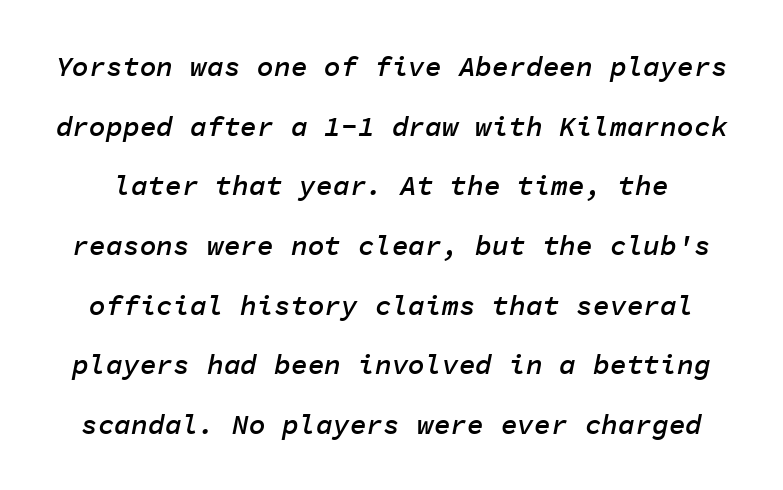
{"italic": "yes", "lean": "right", "slant_degrees": 11, "bold": "semi", "weight": "semibold", "width": "normal", "stroke_contrast": "low", "x_height": "medium", "monospaced": "yes", "underline": "no", "line_spacing": "loose", "line_spacing_ratio": 2.13, "letter_spacing": "normal", "letter_spacing_em": 0.0, "glyph_px": 28}
